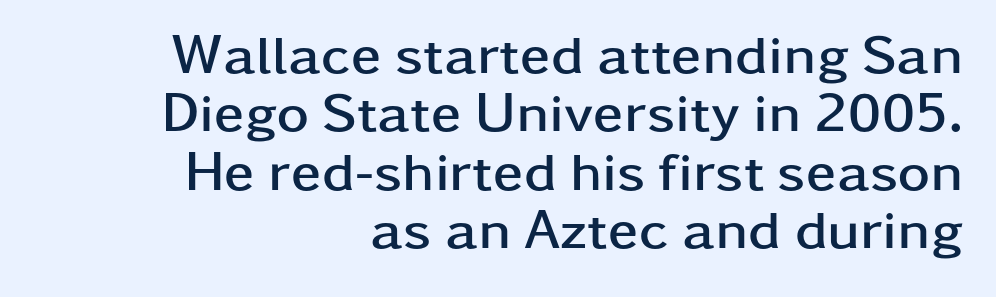
The image shows 55 px semibold, wide sans-serif type, upright; set right-aligned, tight line spacing (1.06x), normal letter spacing, not underlined; low stroke contrast and a medium x-height.
